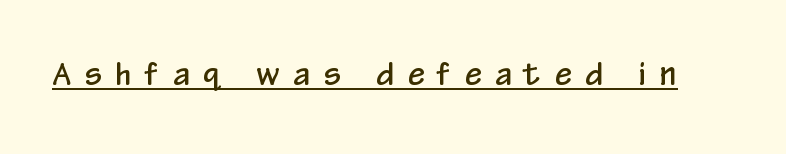
A continuous stroke trails under the words, as in a hyperlink. What stands out about the letter spacing? Its width — letters are far apart. Note the varied advance widths — an 'i' is clearly narrower than an 'm'. Every stem runs plumb, perpendicular to the baseline. To sum up the face: it is a sans, with no serifs.
